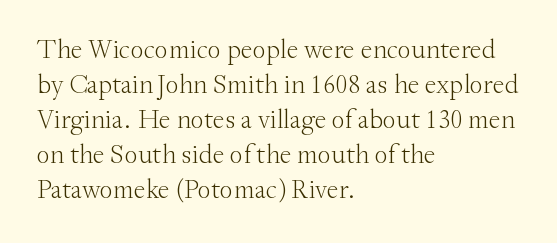
The image shows 27 px text type, upright; set left-aligned, normal line spacing (1.3x), normal letter spacing, not underlined.
